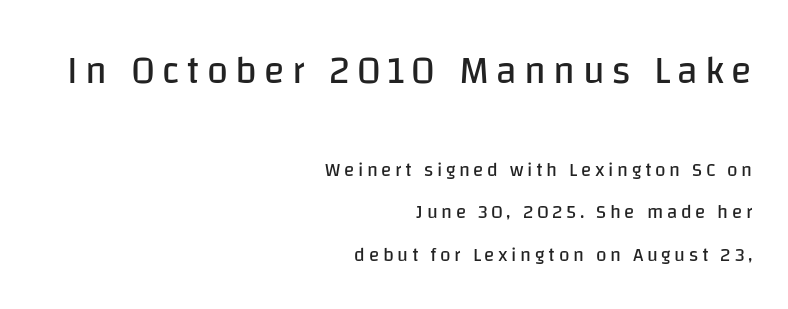
Q: Is the text bold? A: No.
Q: Is the text italic (slanted)? A: No, it is upright.
Q: Is the typeface a serif or a sans-serif typeface? A: Sans-serif.
Q: Is the text underlined? A: No.
Q: How is the paragraph aligned? A: Right-aligned.
Q: Is the spacing between lines tight, normal or loose? A: Loose.
Q: Which block of text is set in a larger size, the first (top) or the second (bottom)? A: The first (top) one.
Q: Width (condensed, normal, or wide)? A: Normal.
Q: Stroke contrast? A: Low.
Q: x-height? A: Large.
Q: Monospaced? A: No.
